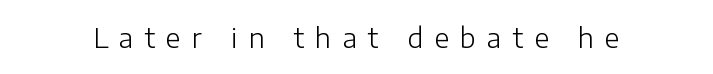
{"italic": "no", "bold": "no", "underline": "no", "letter_spacing": "wide", "letter_spacing_em": 0.41, "glyph_px": 27}
